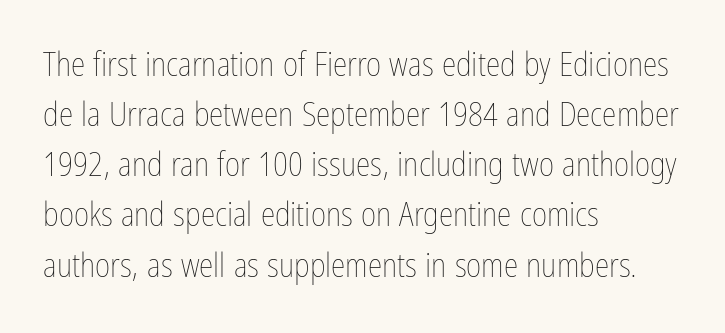
Q: Is the text bold? A: No.
Q: Is the text italic (slanted)? A: No, it is upright.
Q: Is the text underlined? A: No.
Q: How is the paragraph aligned? A: Left-aligned.
Q: Is the spacing between letters normal or unusually wide? A: Normal.
Q: Is the spacing between lines tight, normal or loose? A: Normal.
Q: Width (condensed, normal, or wide)? A: Condensed.
Q: Stroke contrast? A: Low.
Q: x-height? A: Medium.
Q: Monospaced? A: No.
